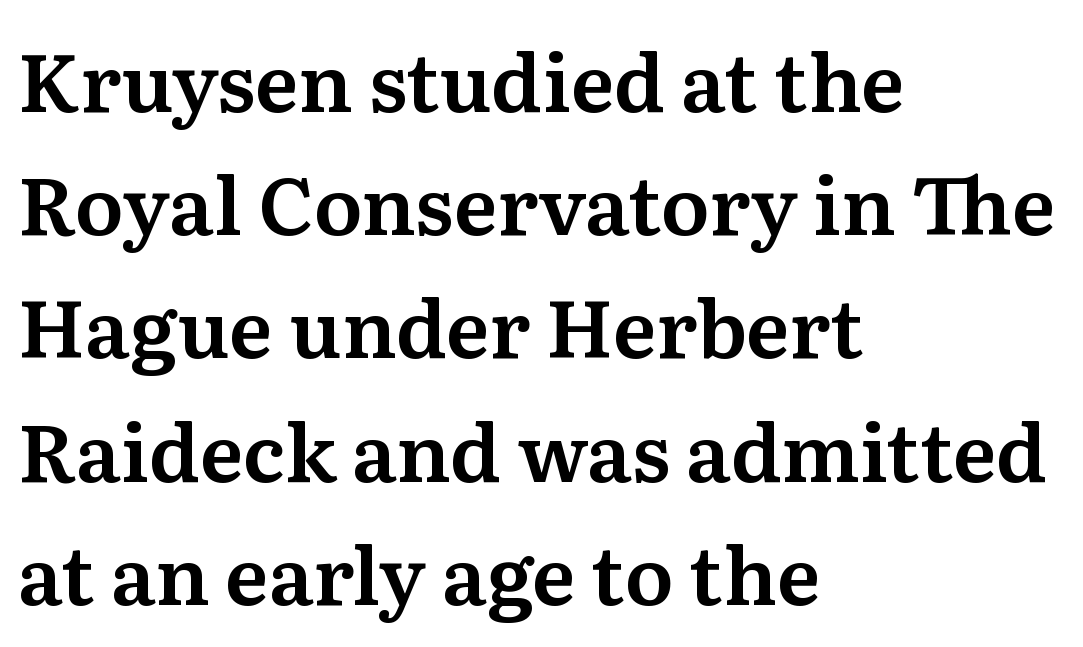
The image shows 80 px serif type, upright; set left-aligned, normal line spacing (1.54x), normal letter spacing, not underlined; medium stroke contrast and a medium x-height.
